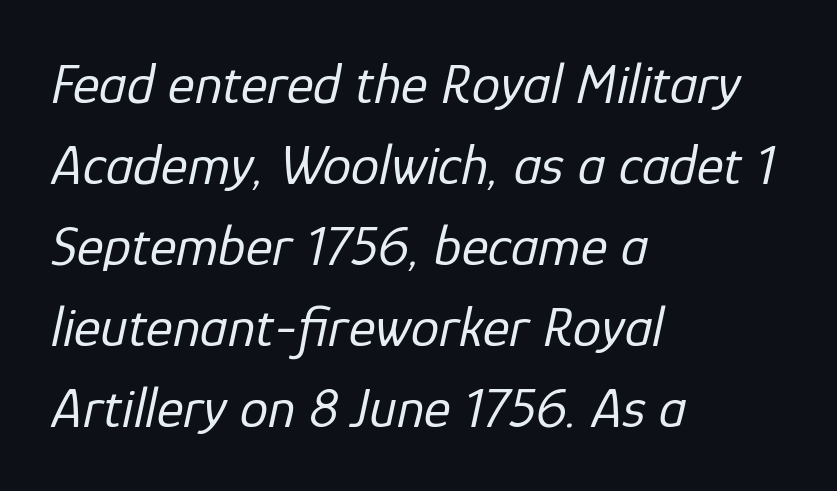
The image shows 57 px regular-weight type, italic (leaning right); set left-aligned, normal line spacing (1.42x), normal letter spacing, not underlined; low stroke contrast and a medium x-height.
